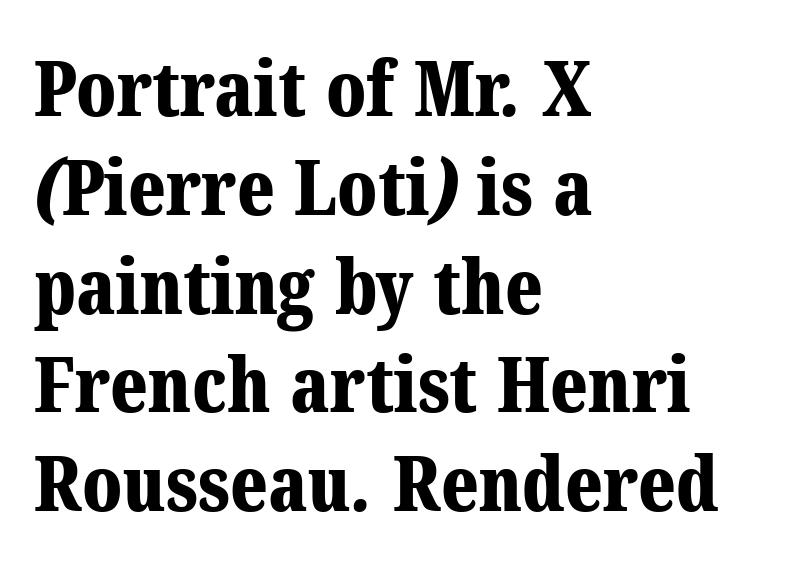
Stroke terminals: seriffed. Characters follow at the spacing the type designer built in. The passage is arranged the way most books set body copy — flush left. The vertical gap from one line to the next is medium. Emphasis by weight is at full strength: bold.
